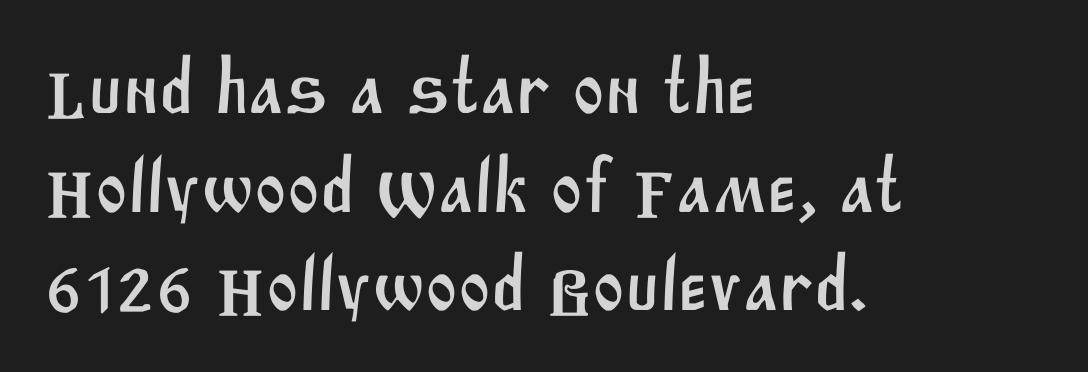
Q: Is the typeface a serif or a sans-serif typeface? A: Sans-serif.
Q: Is the text underlined? A: No.
Q: How is the paragraph aligned? A: Left-aligned.
Q: Is the spacing between letters normal or unusually wide? A: Normal.
Q: Is the spacing between lines tight, normal or loose? A: Normal.
Q: Width (condensed, normal, or wide)? A: Normal.
Q: Stroke contrast? A: Medium.
Q: x-height? A: Large.
Q: Monospaced? A: No.
